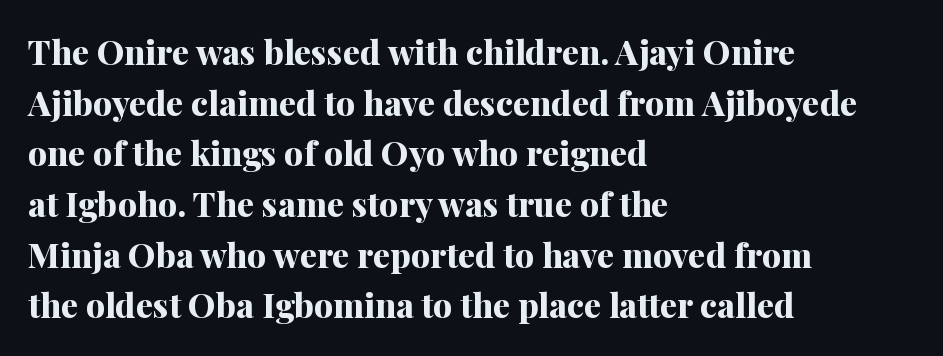
A student would call this left alignment; a typographer would say flush left, rag right. The glyphs in this specimen are seriffed. A typesetter would call this proportional, since set widths differ per character. Does the lettering tilt? It doesn't — this is upright. These lines sit exactly where default settings would place them. Thick stems and heavy bowls — unmistakably bold.
